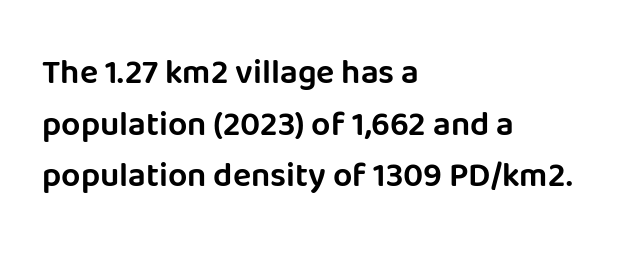
Italic? Not at all — the glyphs are vertical. No word sits above an underline. Standard letterfit; no display-style spreading of the glyphs. Quick note: interline space is typical. The passage shown is typed in a proportional face where columns would drift. The paragraph shown leans on its left margin.
